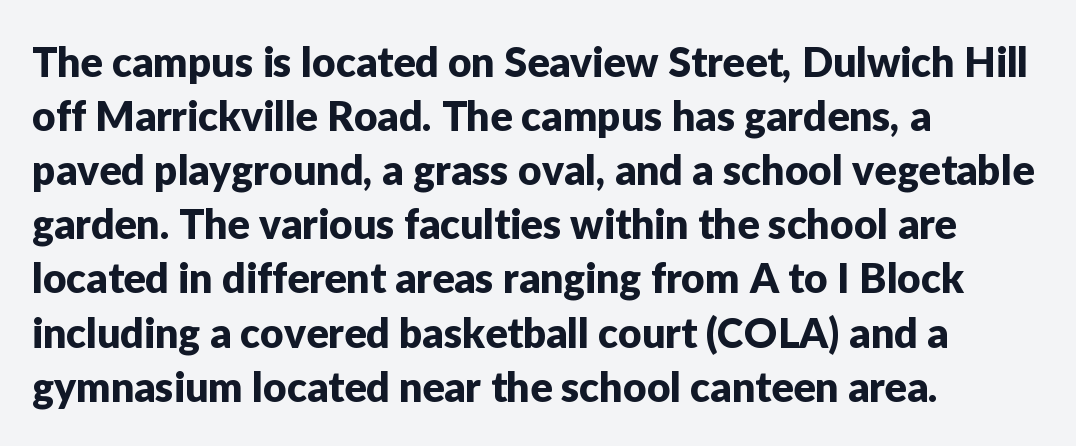
The image shows 41 px sans-serif type, upright; set left-aligned, normal line spacing (1.32x), normal letter spacing, not underlined; low stroke contrast and a medium x-height.
